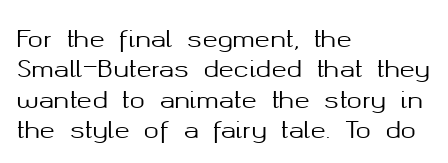
The face used here is rendered with its standard letterfit. These lines are set flush left with a ragged right edge. The glyphs are unaccompanied by any horizontal stroke below them. Normally led — the rows are evenly, conventionally spaced. Do the letters lean? They stand straight.
